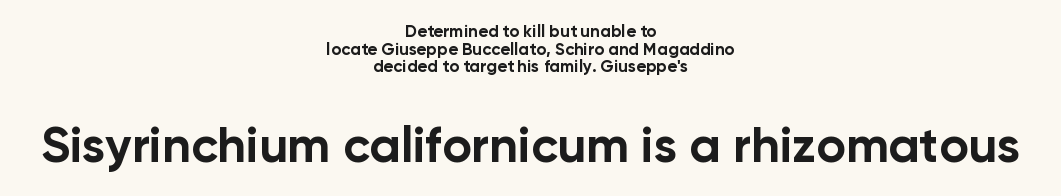
The passage shown is not underscored anywhere. The text was rendered using a sans face with plain stroke endings. Proportional: the letters do not fall into vertical columns. These lines huddle together more closely than default settings would place them. Caption: multi-line text, centered on the measure.
